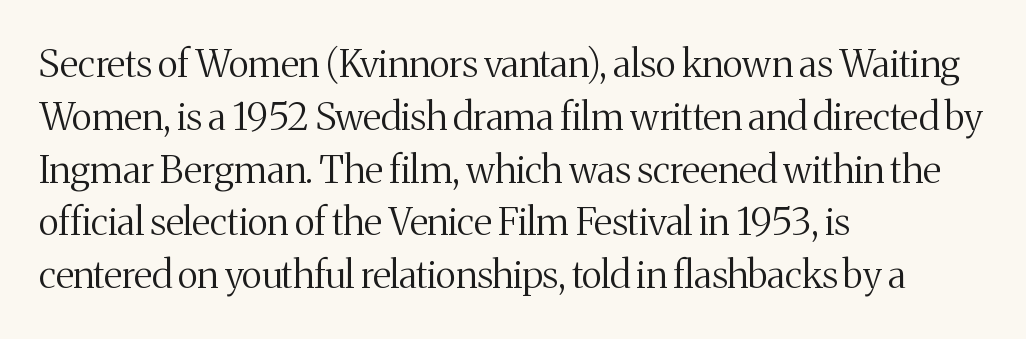
{"serif": "yes", "italic": "no", "bold": "no", "weight": "regular", "width": "normal", "stroke_contrast": "medium", "x_height": "medium", "monospaced": "no", "underline": "no", "align": "left", "line_spacing": "normal", "line_spacing_ratio": 1.39, "letter_spacing": "normal", "letter_spacing_em": 0.0, "glyph_px": 38}
